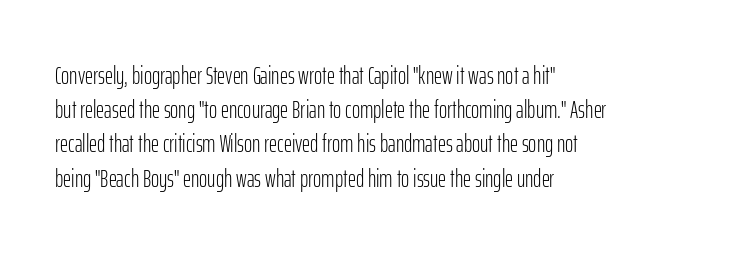
Q: Is the text bold? A: No.
Q: Is the text italic (slanted)? A: No, it is upright.
Q: Is the text underlined? A: No.
Q: How is the paragraph aligned? A: Left-aligned.
Q: Is the spacing between letters normal or unusually wide? A: Normal.
Q: Is the spacing between lines tight, normal or loose? A: Normal.
